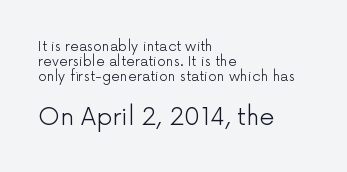
Q: Is the text bold? A: No.
Q: Is the text italic (slanted)? A: No, it is upright.
Q: Is the text underlined? A: No.
Q: How is the paragraph aligned? A: Left-aligned.
Q: Is the spacing between letters normal or unusually wide? A: Normal.
Q: Is the spacing between lines tight, normal or loose? A: Tight.
Q: Which block of text is set in a larger size, the first (top) or the second (bottom)? A: The second (bottom) one.
